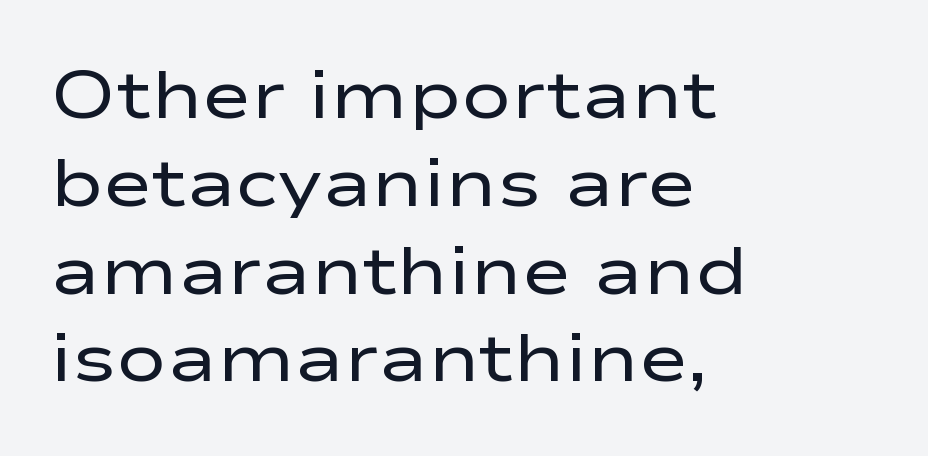
Q: Is the text bold? A: No.
Q: Is the text italic (slanted)? A: No, it is upright.
Q: Is the typeface a serif or a sans-serif typeface? A: Sans-serif.
Q: Is the text underlined? A: No.
Q: How is the paragraph aligned? A: Left-aligned.
Q: Is the spacing between letters normal or unusually wide? A: Normal.
Q: Is the spacing between lines tight, normal or loose? A: Normal.
Q: Width (condensed, normal, or wide)? A: Wide.
Q: Stroke contrast? A: Low.
Q: x-height? A: Medium.
Q: Monospaced? A: No.
